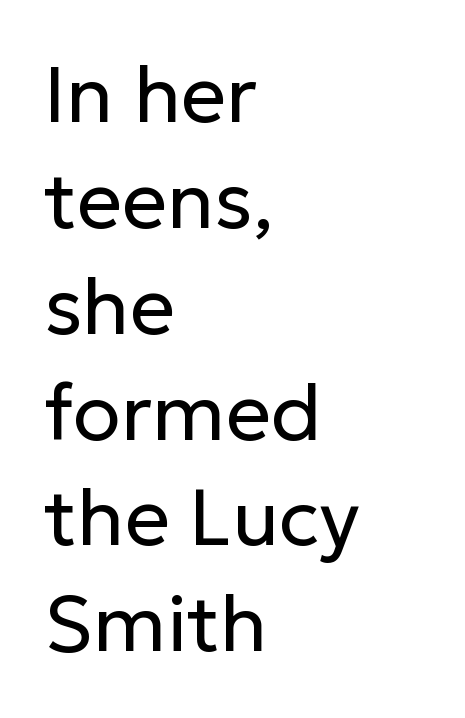
{"serif": "no", "italic": "no", "bold": "no", "weight": "regular", "width": "normal", "stroke_contrast": "low", "x_height": "medium", "monospaced": "no", "underline": "no", "align": "left", "line_spacing": "normal", "line_spacing_ratio": 1.34, "letter_spacing": "normal", "letter_spacing_em": 0.0, "glyph_px": 79}
